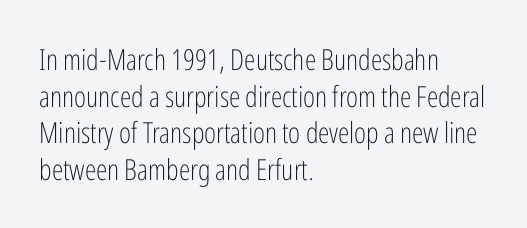
Character widths vary here, with narrow letters taking less room than wide ones. Nobody drew a line under any word here. Stems here are at most as thick as an everyday book face. No extra tracking has been applied to these lines.
